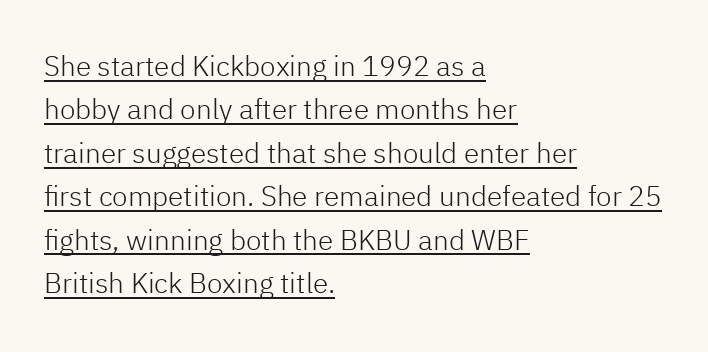
Q: Is the text bold? A: No.
Q: Is the text italic (slanted)? A: No, it is upright.
Q: Is the typeface a serif or a sans-serif typeface? A: Sans-serif.
Q: Is the text underlined? A: Yes.
Q: How is the paragraph aligned? A: Left-aligned.
Q: Is the spacing between letters normal or unusually wide? A: Normal.
Q: Is the spacing between lines tight, normal or loose? A: Normal.
Q: Width (condensed, normal, or wide)? A: Normal.
Q: Stroke contrast? A: Low.
Q: x-height? A: Medium.
Q: Monospaced? A: No.
